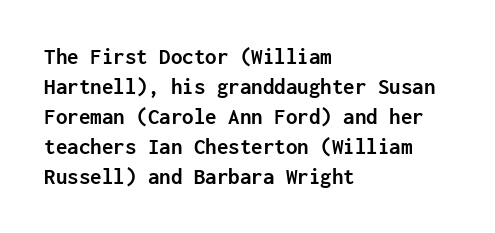
{"italic": "no", "bold": "yes", "underline": "no", "align": "left", "line_spacing": "normal", "line_spacing_ratio": 1.3, "letter_spacing": "normal", "letter_spacing_em": 0.0, "glyph_px": 23}
